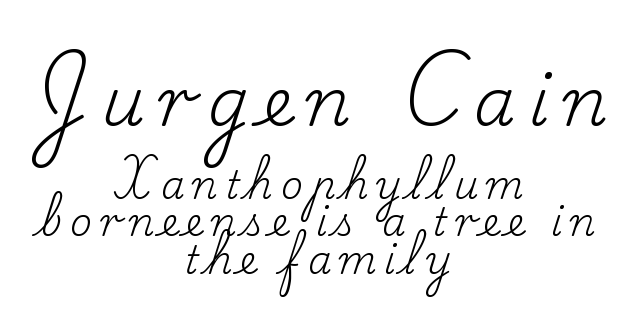
Q: Is the text bold? A: No.
Q: Is the text italic (slanted)? A: Yes.
Q: Is the typeface a serif or a sans-serif typeface? A: Serif.
Q: Is the text underlined? A: No.
Q: How is the paragraph aligned? A: Centered.
Q: Is the spacing between letters normal or unusually wide? A: Unusually wide.
Q: Is the spacing between lines tight, normal or loose? A: Tight.
Q: Which block of text is set in a larger size, the first (top) or the second (bottom)? A: The first (top) one.
Q: Width (condensed, normal, or wide)? A: Normal.
Q: Stroke contrast? A: Low.
Q: x-height? A: Small.
Q: Monospaced? A: No.
